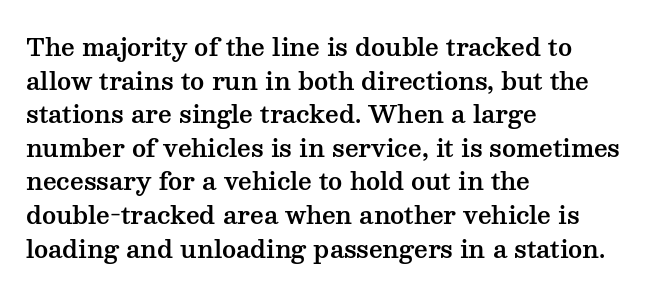
Leading matches the norm, producing a regular column. Every stem runs plumb, perpendicular to the baseline. Underline: absent. In CSS terms this would be text-align: left. Here the glyphs are tracked normally, forming tight word shapes.
